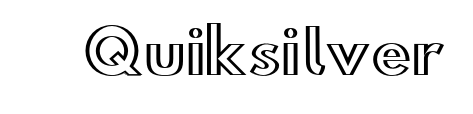
You could not count columns in this text — the font is proportionally spaced. In terms of posture, this sample is upright. Clear beneath every line of the passage. Characters follow at the spacing the type designer built in.
